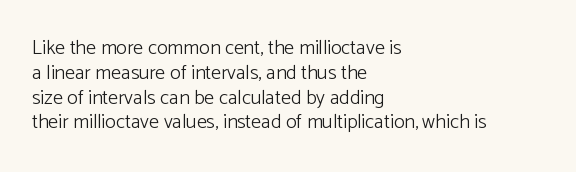
The image shows 20 px text type, upright; set left-aligned, line spacing 1.24x, normal letter spacing, not underlined.
